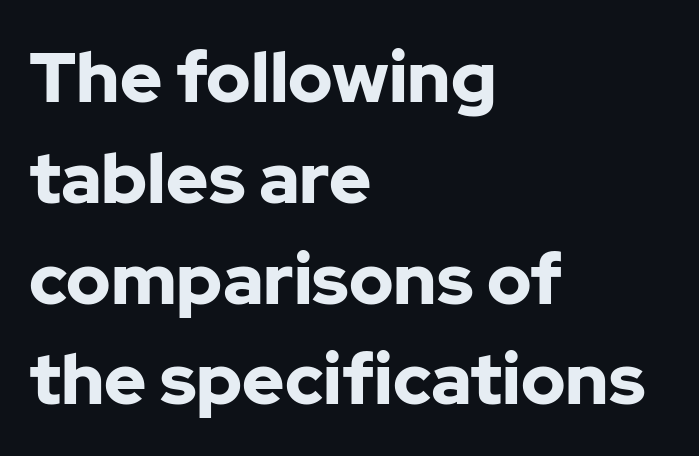
Q: Is the text bold? A: Yes.
Q: Is the text italic (slanted)? A: No, it is upright.
Q: Is the typeface a serif or a sans-serif typeface? A: Sans-serif.
Q: Is the text underlined? A: No.
Q: How is the paragraph aligned? A: Left-aligned.
Q: Is the spacing between letters normal or unusually wide? A: Normal.
Q: Is the spacing between lines tight, normal or loose? A: Normal.
Q: Width (condensed, normal, or wide)? A: Normal.
Q: Stroke contrast? A: Low.
Q: x-height? A: Medium.
Q: Monospaced? A: No.
